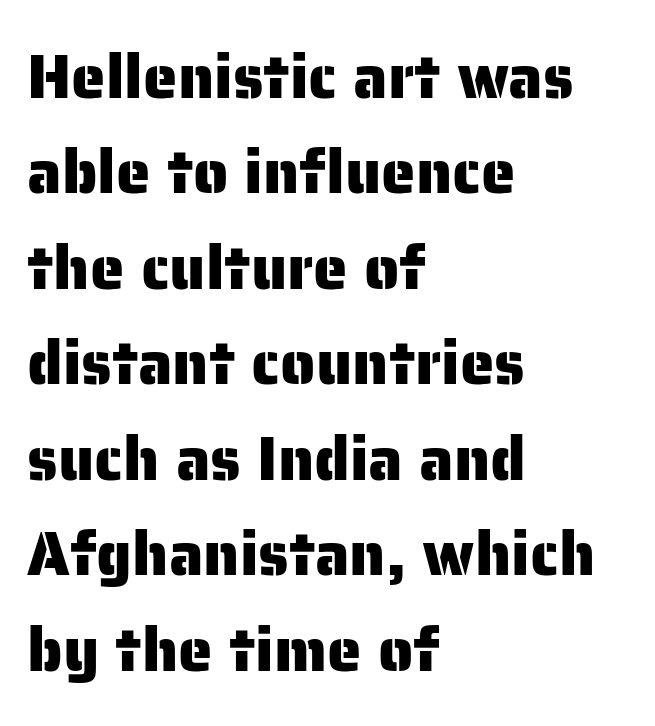
Q: Is the text italic (slanted)? A: No, it is upright.
Q: Is the typeface a serif or a sans-serif typeface? A: Sans-serif.
Q: Is the text underlined? A: No.
Q: How is the paragraph aligned? A: Left-aligned.
Q: Is the spacing between letters normal or unusually wide? A: Normal.
Q: Is the spacing between lines tight, normal or loose? A: Normal.
Q: Width (condensed, normal, or wide)? A: Normal.
Q: Stroke contrast? A: Low.
Q: x-height? A: Medium.
Q: Monospaced? A: No.
